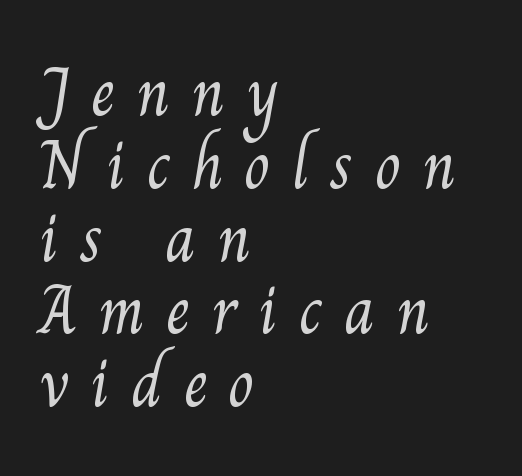
Q: Is the text bold? A: No.
Q: Is the typeface a serif or a sans-serif typeface? A: Serif.
Q: Is the text underlined? A: No.
Q: How is the paragraph aligned? A: Left-aligned.
Q: Is the spacing between letters normal or unusually wide? A: Unusually wide.
Q: Is the spacing between lines tight, normal or loose? A: Tight.
Q: Width (condensed, normal, or wide)? A: Normal.
Q: Stroke contrast? A: Medium.
Q: x-height? A: Small.
Q: Monospaced? A: No.
